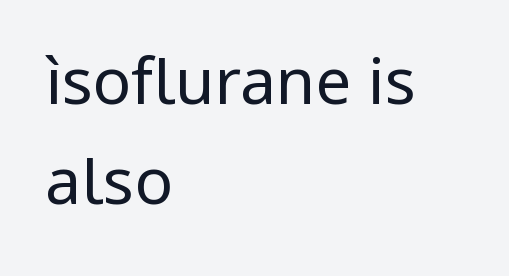
Q: Is the text bold? A: No.
Q: Is the text italic (slanted)? A: No, it is upright.
Q: Is the typeface a serif or a sans-serif typeface? A: Sans-serif.
Q: Is the text underlined? A: No.
Q: How is the paragraph aligned? A: Left-aligned.
Q: Is the spacing between letters normal or unusually wide? A: Normal.
Q: Is the spacing between lines tight, normal or loose? A: Normal.
Q: Width (condensed, normal, or wide)? A: Normal.
Q: Stroke contrast? A: Low.
Q: x-height? A: Medium.
Q: Monospaced? A: No.
